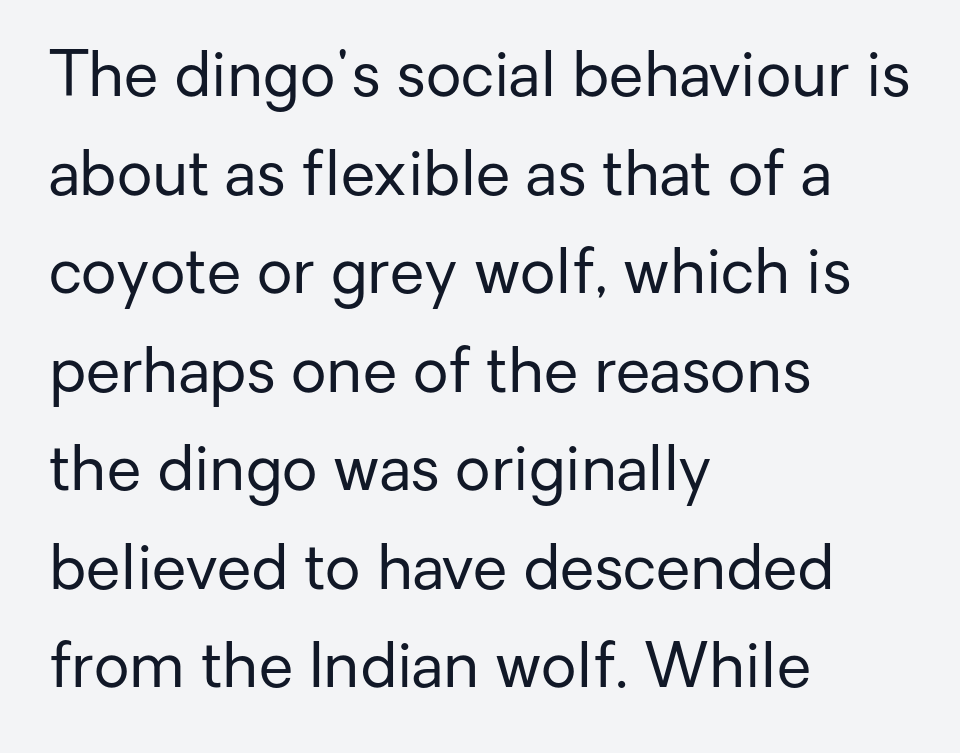
Glyph-to-glyph distance matches everyday printed text. Only glyphs here, with clear space below each row. This sample uses a sans-serif face. Baseline-to-baseline distance is the conventional proportion of letter height. Here the designer chose a conventional face with non-uniform glyph widths. Is the type heavy? It reads as light-to-regular instead.
